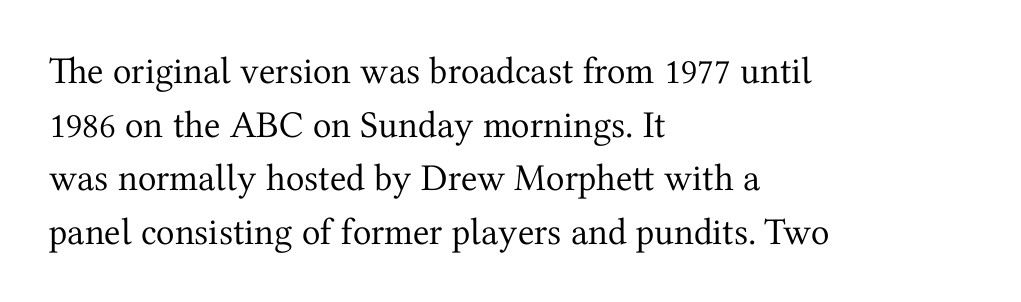
{"serif": "yes", "italic": "no", "bold": "no", "weight": "regular", "width": "normal", "stroke_contrast": "medium", "x_height": "medium", "monospaced": "no", "underline": "no", "align": "left", "line_spacing": "normal", "line_spacing_ratio": 1.41, "letter_spacing": "normal", "letter_spacing_em": 0.0, "glyph_px": 38}
